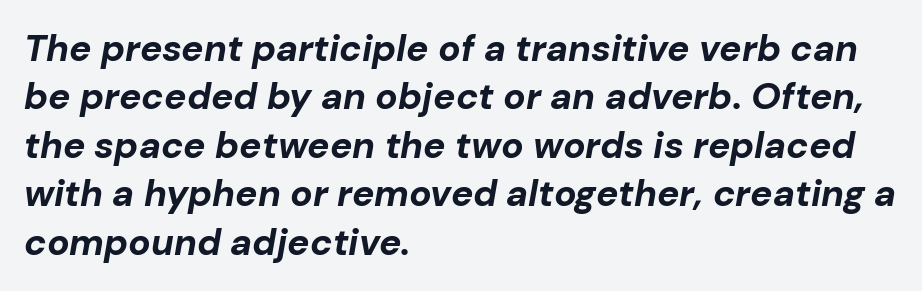
The image shows 37 px bold type, italic (leaning right); set left-aligned, normal line spacing (1.31x), normal letter spacing, not underlined; low stroke contrast and a medium x-height.
